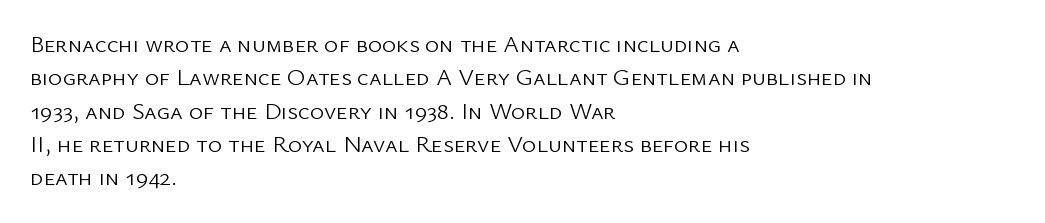
The letterforms sit at book weight or below. Posture: straight, roman, zero tilt. Tracking value appears to be zero — textbook default spacing. The passage shown stacks its lines at a standard gap. Is the block centered? No — it sits flush against the left margin. The foot of each line stays bare and open.
